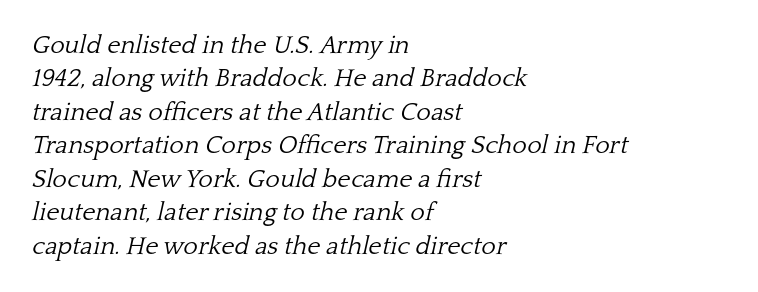
Q: Is the text bold? A: No.
Q: Is the text italic (slanted)? A: Yes, it leans right by about 13 degrees.
Q: Is the text underlined? A: No.
Q: How is the paragraph aligned? A: Left-aligned.
Q: Is the spacing between letters normal or unusually wide? A: Normal.
Q: Is the spacing between lines tight, normal or loose? A: Normal.
